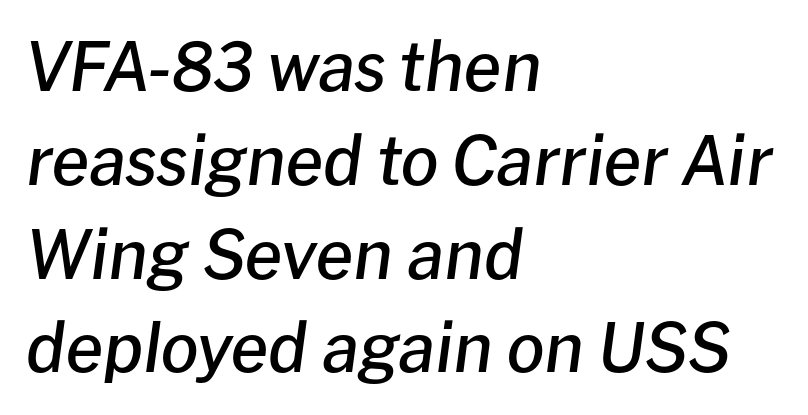
In terms of letterspacing, this is plain default setting. Here the designer chose a conventional face with non-uniform glyph widths. The rendering uses a moderate line-height, typical for paragraphs. A bare baseline throughout the passage. Horizontally, the lines are justified to the leading edge only. The face used here is a semibold: visibly heavier than regular, lighter than bold.
